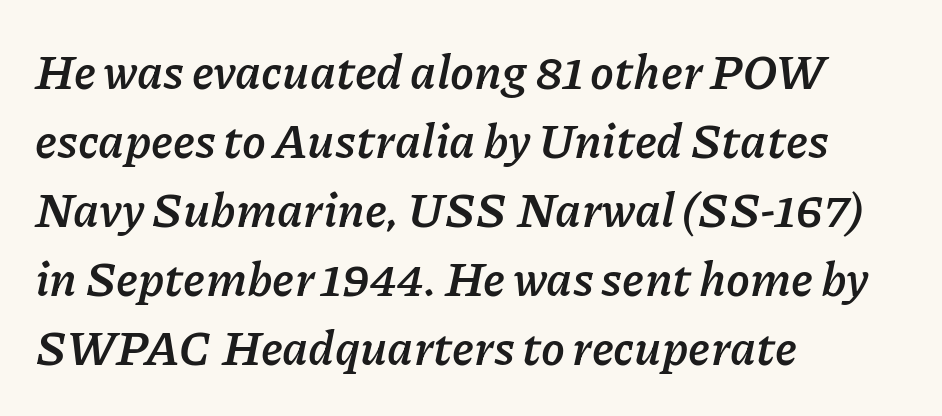
Line spacing here is normal. The tracking reads as untouched default to a designer's eye. The baseline area is clear. Stroke thickness is high; the sample reads as a true bold. Every row of glyphs begins at an identical x-position on the left.
